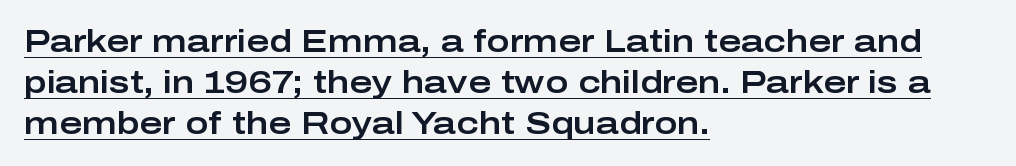
In terms of letterform style, serifs are entirely absent. The lines in this sample share a left origin and differ only in where they stop. Honestly, the row spacing looks completely unremarkable. Is there any slant? The stems are plumb.
